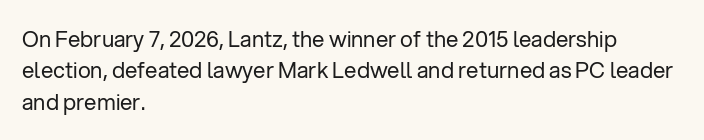
Q: Is the text bold? A: No.
Q: Is the text italic (slanted)? A: No, it is upright.
Q: Is the text underlined? A: No.
Q: How is the paragraph aligned? A: Left-aligned.
Q: Is the spacing between letters normal or unusually wide? A: Normal.
Q: Is the spacing between lines tight, normal or loose? A: Normal.
